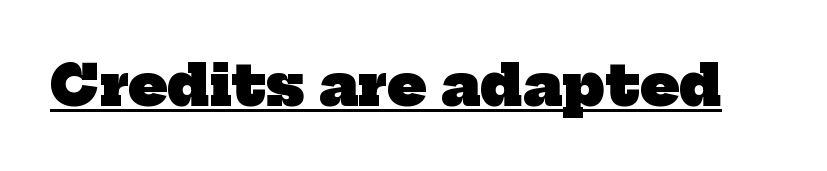
{"serif": "yes", "bold": "yes", "weight": "heavy", "width": "normal", "stroke_contrast": "low", "x_height": "medium", "monospaced": "no", "underline": "yes", "letter_spacing": "normal", "letter_spacing_em": 0.0, "glyph_px": 56}
